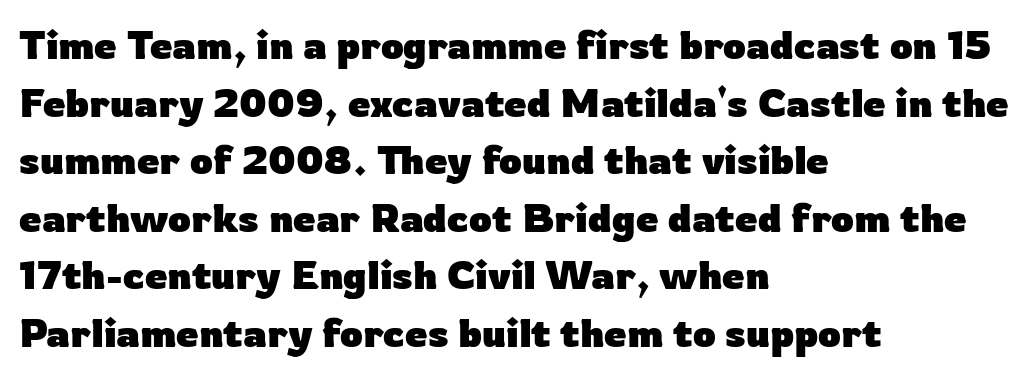
{"serif": "no", "italic": "no", "bold": "yes", "weight": "heavy", "width": "normal", "stroke_contrast": "low", "x_height": "medium", "monospaced": "no", "underline": "no", "align": "left", "line_spacing": "normal", "line_spacing_ratio": 1.44, "letter_spacing": "normal", "letter_spacing_em": 0.0, "glyph_px": 40}
